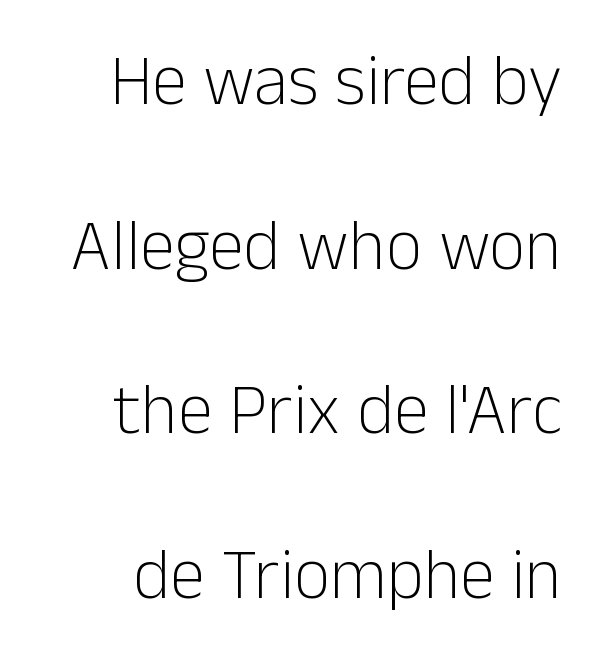
The image shows 71 px light sans-serif type, upright; set right-aligned, loose line spacing (2.32x), normal letter spacing, not underlined; low stroke contrast and a medium x-height.
